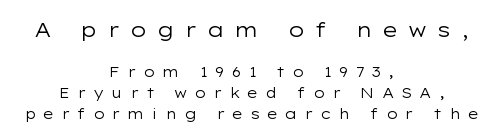
{"italic": "no", "bold": "no", "underline": "no", "align": "center", "line_spacing": "normal", "line_spacing_ratio": 1.5, "letter_spacing": "wide", "letter_spacing_em": 0.49, "larger_block": "first", "size_ratio": 1.43, "glyph_px": 20}
